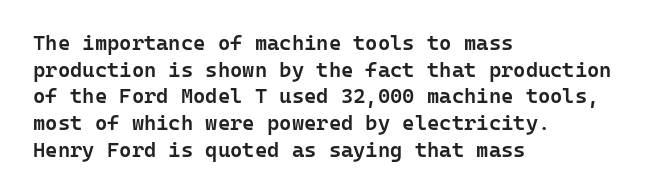
Casual observation: everything's shoved over to the left. Horizontal bands of white between lines are of average thickness. Tracking value appears to be zero — textbook default spacing. The letters stand straight up with perfectly vertical stems. Compared with an ordinary text face, these strokes are moderately heavier — a semibold. Anything drawn beneath the words? Only blank space.
